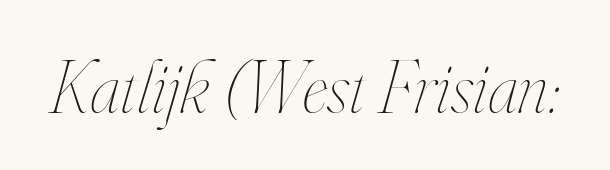
Characters are canted at an angle relative to the baseline's perpendicular. Think of a printed novel: that variable character pitch is what you see here. The string is rendered with underlining switched off. The face used here is rendered with its standard letterfit. Stroke thickness stays within the range of a standard reading face or lighter.
